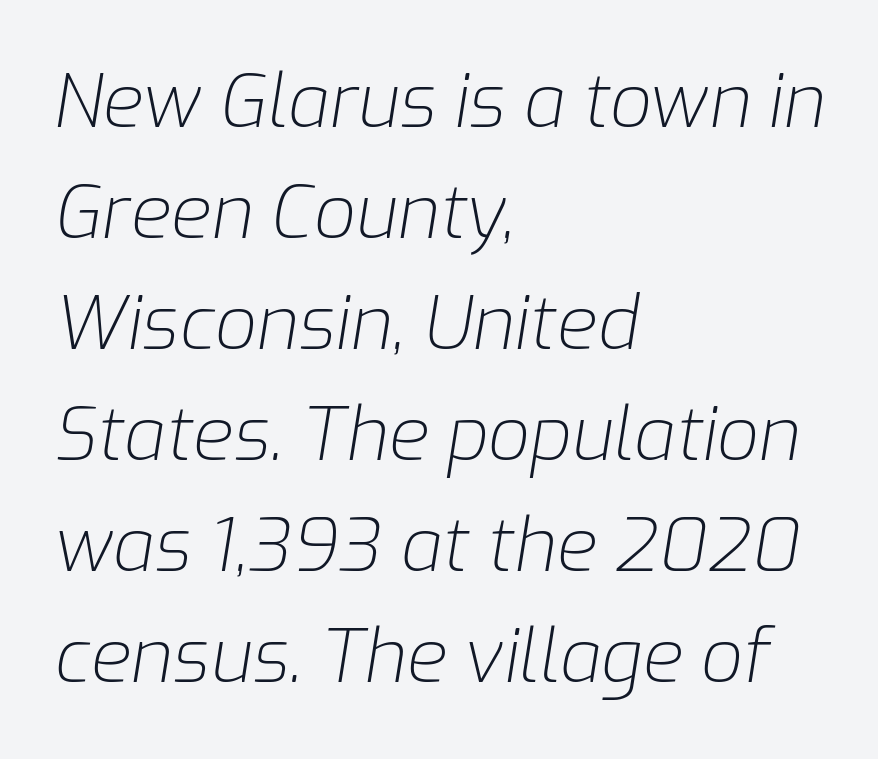
The rendering keeps characters at their native spacing. You could not count columns in this text — the font is proportionally spaced. The rows are spaced the way most documents space them. Does the copy run flush right? No — it runs flush left.
